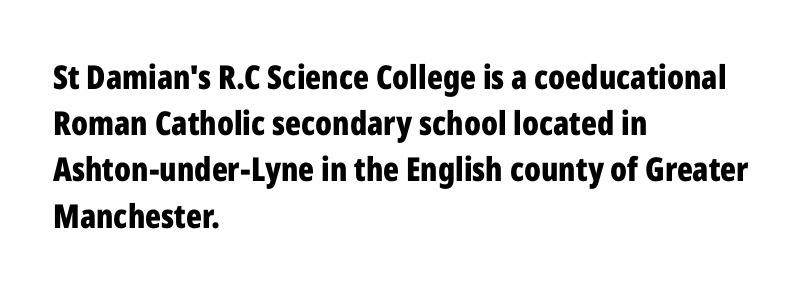
{"serif": "no", "italic": "no", "bold": "yes", "weight": "bold", "width": "condensed", "stroke_contrast": "low", "x_height": "medium", "monospaced": "no", "underline": "no", "align": "left", "line_spacing": "normal", "line_spacing_ratio": 1.4, "letter_spacing": "normal", "letter_spacing_em": 0.0, "glyph_px": 33}
